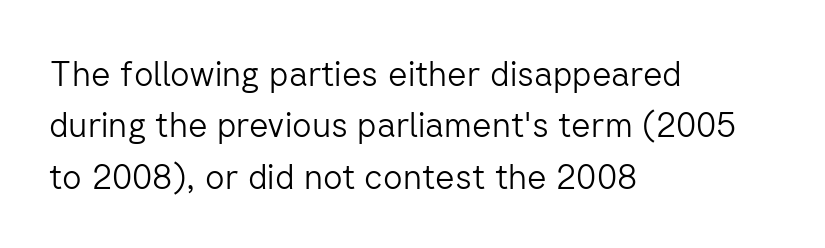
The image shows 34 px light sans-serif type, upright; set left-aligned, normal line spacing (1.51x), normal letter spacing, not underlined; low stroke contrast and a medium x-height.
